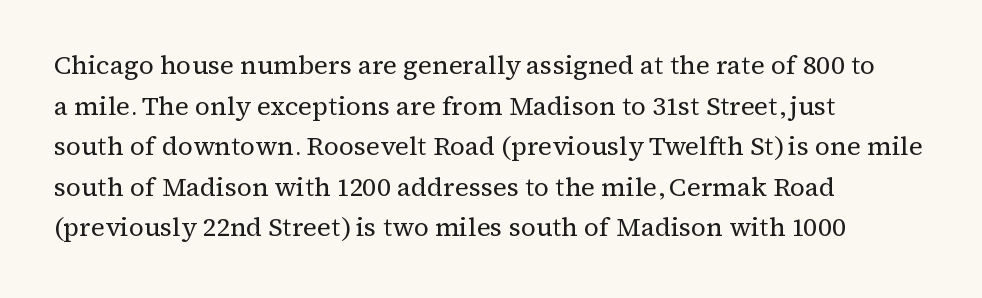
The image shows 26 px text type, upright; set left-aligned, normal line spacing (1.56x), normal letter spacing, not underlined.
